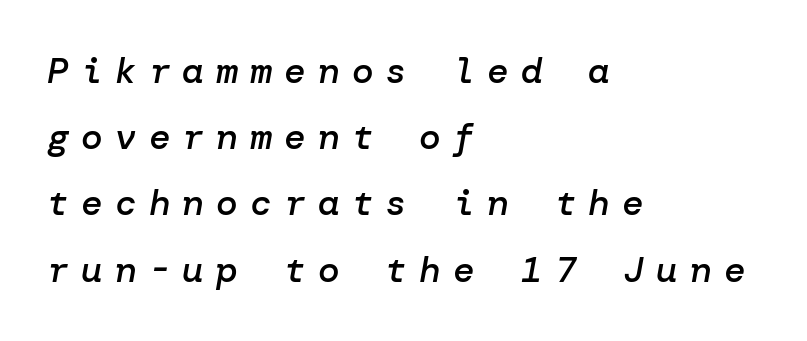
The image shows 36 px semibold type, italic (leaning right); set left-aligned, line spacing 1.84x, unusually wide letter spacing (+0.34 em), not underlined; low stroke contrast and a medium x-height.
